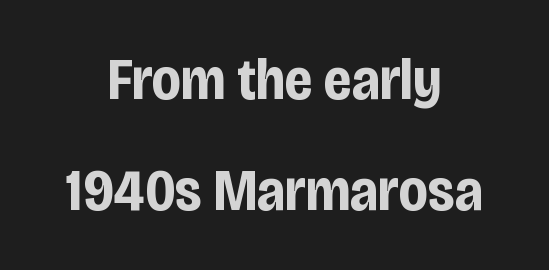
Typographically, this falls in the sans-serif category. Weight check: bold — yes, fully. In terms of letterspacing, this is plain default setting. Nobody drew a line under any word here. One-word summary of the alignment: center. Is this a fixed-width face? No — the glyphs have proportional, varying widths.
